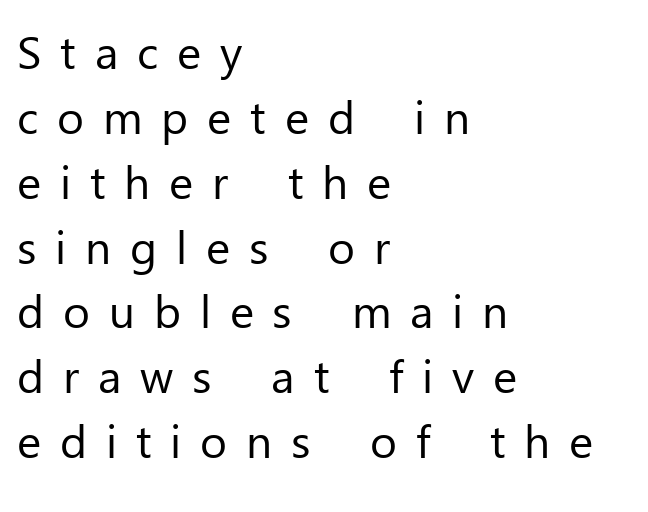
{"serif": "no", "italic": "no", "bold": "no", "weight": "regular", "width": "normal", "stroke_contrast": "low", "x_height": "medium", "monospaced": "no", "underline": "no", "align": "left", "line_spacing": "normal", "line_spacing_ratio": 1.41, "letter_spacing": "wide", "letter_spacing_em": 0.41, "glyph_px": 46}
